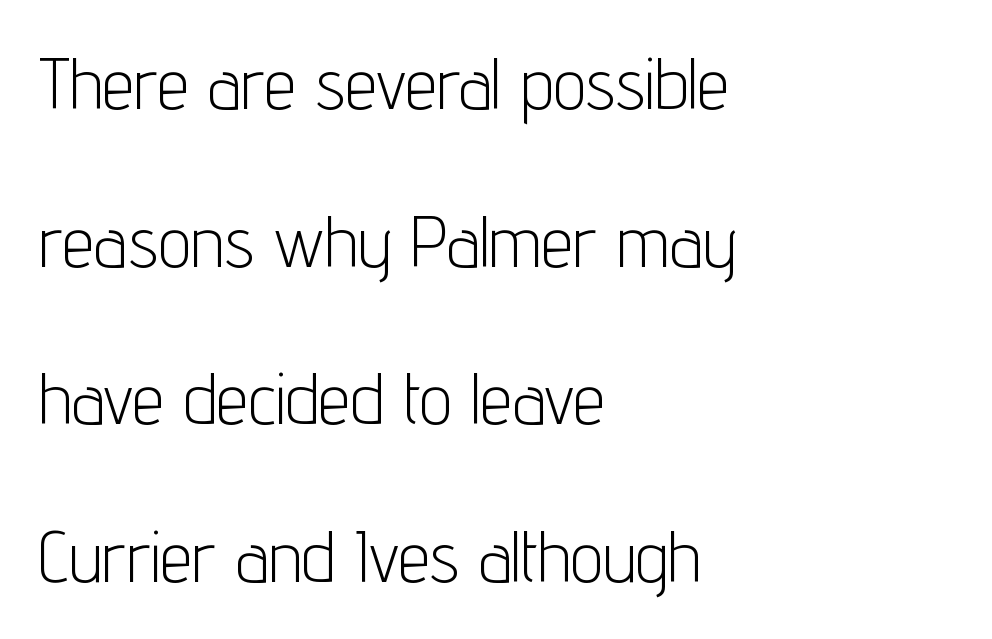
{"serif": "no", "italic": "no", "bold": "no", "weight": "light", "width": "condensed", "stroke_contrast": "low", "x_height": "medium", "monospaced": "no", "underline": "no", "align": "left", "line_spacing": "loose", "line_spacing_ratio": 2.19, "letter_spacing": "normal", "letter_spacing_em": 0.0, "glyph_px": 72}
